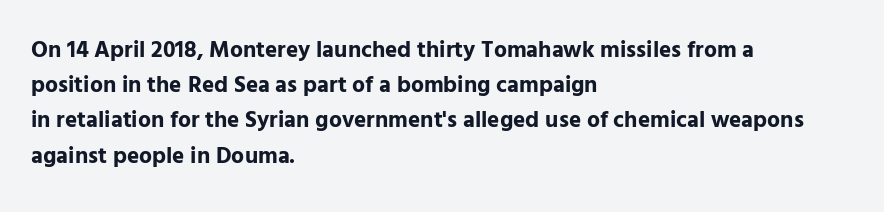
Each new line begins a customary step beneath the previous one. This rendering leaves character spacing at its baseline value. The lettering stays uniformly vertical, giving the passage a roman look. This rendering features lettering with no underline. A student would call this left alignment; a typographer would say flush left, rag right. Is the type bold? Yes — the strokes are clearly thick and heavy.
